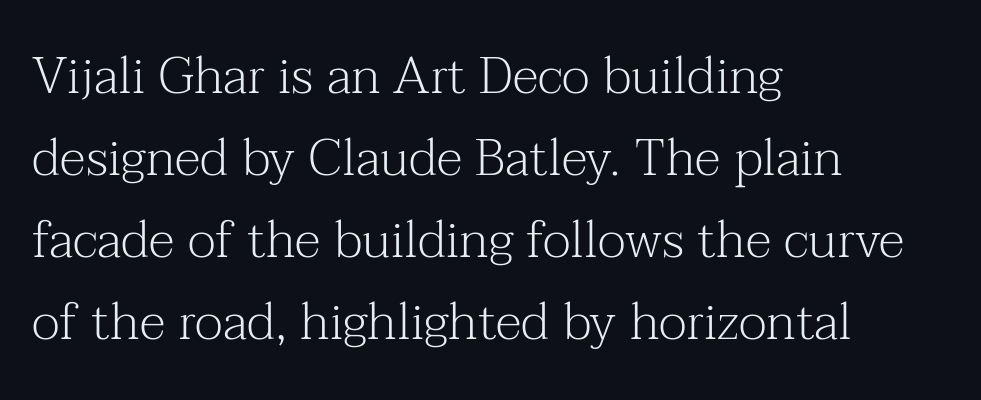
Q: Is the text bold? A: No.
Q: Is the text italic (slanted)? A: No, it is upright.
Q: Is the typeface a serif or a sans-serif typeface? A: Serif.
Q: Is the text underlined? A: No.
Q: How is the paragraph aligned? A: Left-aligned.
Q: Is the spacing between letters normal or unusually wide? A: Normal.
Q: Is the spacing between lines tight, normal or loose? A: Normal.
Q: Width (condensed, normal, or wide)? A: Normal.
Q: Stroke contrast? A: Medium.
Q: x-height? A: Medium.
Q: Monospaced? A: No.
